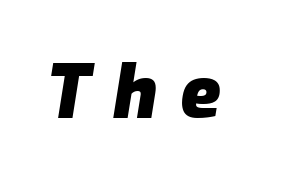
Any mark beneath the type? The region is blank. The lettering tilts uniformly, giving the passage an italic look. Its strokes are broad and dark, the hallmark of bold type. Think of a printed novel: that variable character pitch is what you see here. The passage shown has open, widely tracked lettering throughout.
